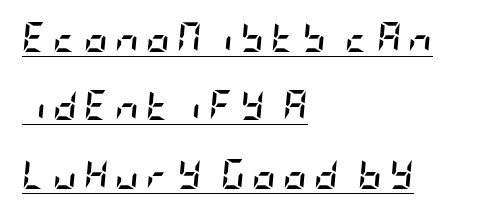
The image shows 30 px semibold, condensed type, italic (leaning right); set left-aligned, loose line spacing (2.28x), unusually wide letter spacing (+0.22 em), underlined; low stroke contrast and a large x-height.
